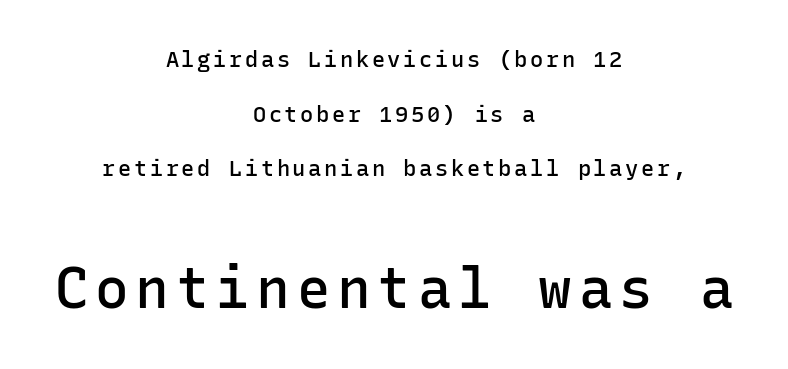
{"serif": "no", "italic": "no", "bold": "semi", "weight": "semibold", "width": "normal", "stroke_contrast": "low", "x_height": "medium", "monospaced": "yes", "underline": "no", "align": "center", "line_spacing": "loose", "line_spacing_ratio": 2.48, "larger_block": "second", "size_ratio": 2.55, "glyph_px": 56}
